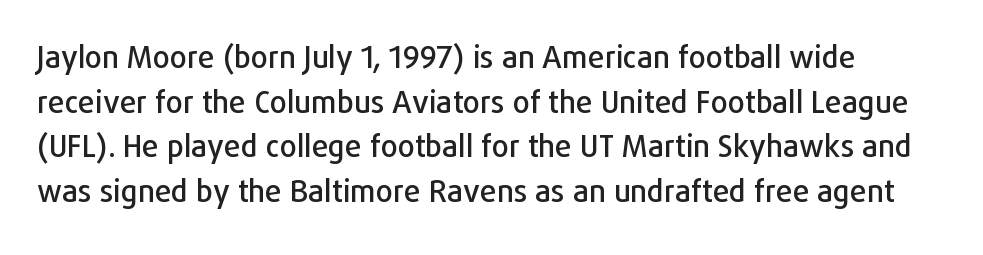
Font category for this specimen: sans-serif. A typesetter would call this leading conventional body-copy spacing. Underlining? Definitely not there. The lettering holds an erect, upright posture throughout. The rendering uses natural spacing where letterforms have individual widths. Caption: standard tracking, unaltered.
